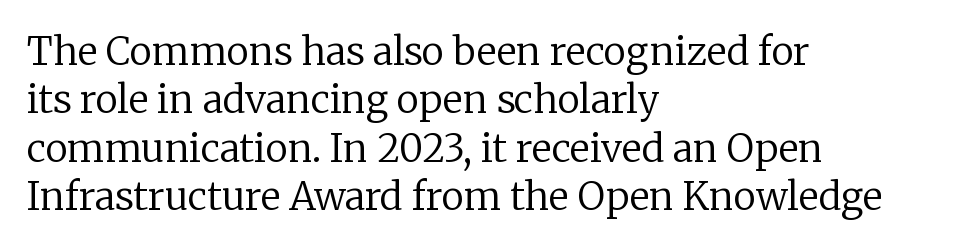
Q: Is the text bold? A: No.
Q: Is the text italic (slanted)? A: No, it is upright.
Q: Is the typeface a serif or a sans-serif typeface? A: Serif.
Q: Is the text underlined? A: No.
Q: How is the paragraph aligned? A: Left-aligned.
Q: Is the spacing between letters normal or unusually wide? A: Normal.
Q: Is the spacing between lines tight, normal or loose? A: Normal.
Q: Width (condensed, normal, or wide)? A: Normal.
Q: Stroke contrast? A: Low.
Q: x-height? A: Medium.
Q: Monospaced? A: No.
